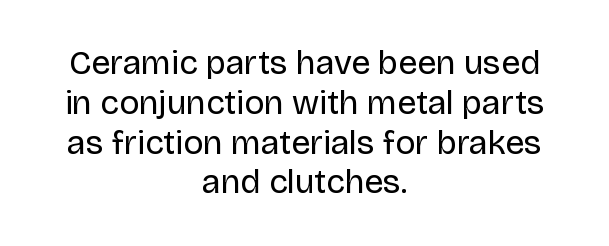
Examine the stroke ends and you'll find no serifs. Each word holds together tightly as a unit, with standard inter-letter gaps. The axis of the letterforms is exactly vertical. Character widths vary here, with narrow letters taking less room than wide ones.
